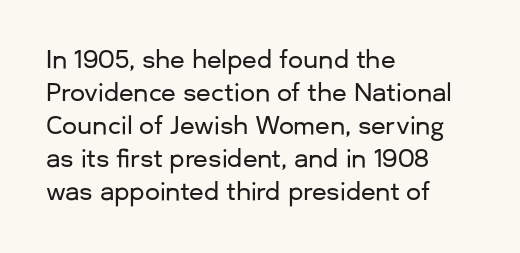
The image shows 24 px text type, upright; set left-aligned, normal line spacing (1.37x), normal letter spacing, not underlined.
